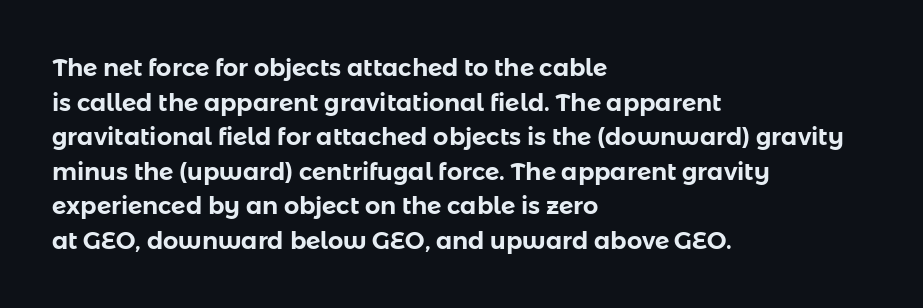
The image shows 24 px text type, upright; set left-aligned, normal line spacing (1.44x), normal letter spacing, not underlined.
